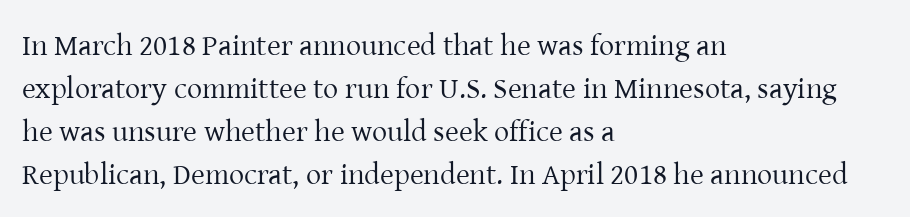
This sample is left-justified, so line endings fall wherever the words run out. The foot of each line stays bare and open. Inter-character spacing is left at the font's built-in metrics. Bold? No — there's no thickening of the strokes. To sum up the face: it has serifs. The designer left line spacing at the default.
